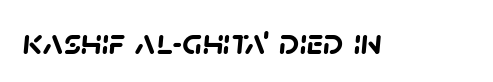
The image shows 37 px semibold sans-serif type; set normal letter spacing, not underlined; low stroke contrast and a large x-height.
